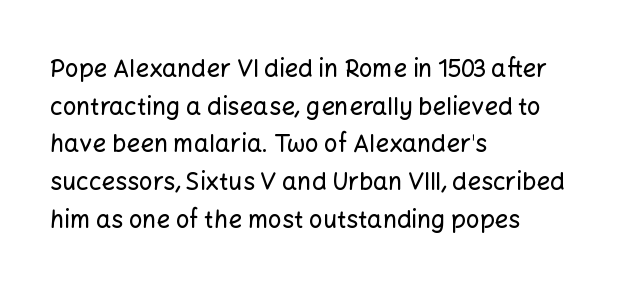
{"italic": "no", "underline": "no", "align": "left", "line_spacing": "normal", "line_spacing_ratio": 1.57, "letter_spacing": "normal", "letter_spacing_em": 0.0, "glyph_px": 24}
